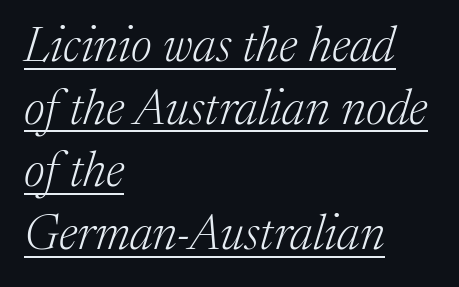
Q: Is the text bold? A: No.
Q: Is the text italic (slanted)? A: Yes, it leans right by about 17 degrees.
Q: Is the typeface a serif or a sans-serif typeface? A: Serif.
Q: Is the text underlined? A: Yes.
Q: How is the paragraph aligned? A: Left-aligned.
Q: Is the spacing between letters normal or unusually wide? A: Normal.
Q: Is the spacing between lines tight, normal or loose? A: Normal.
Q: Width (condensed, normal, or wide)? A: Normal.
Q: Stroke contrast? A: Medium.
Q: x-height? A: Medium.
Q: Monospaced? A: No.
